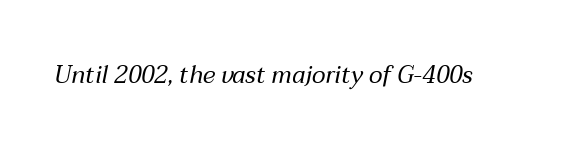
{"italic": "yes", "lean": "right", "slant_degrees": 12, "bold": "no", "underline": "no", "letter_spacing": "normal", "letter_spacing_em": 0.0, "glyph_px": 24}
